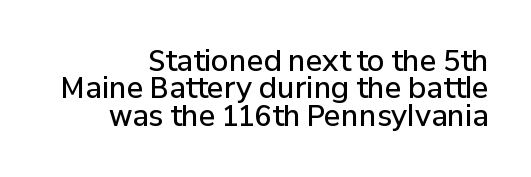
The image shows 28 px semibold sans-serif type, upright; set tight line spacing (0.98x), normal letter spacing, not underlined; low stroke contrast and a medium x-height.
